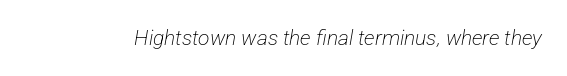
{"bold": "no", "underline": "no", "letter_spacing": "normal", "letter_spacing_em": 0.0, "glyph_px": 21}
